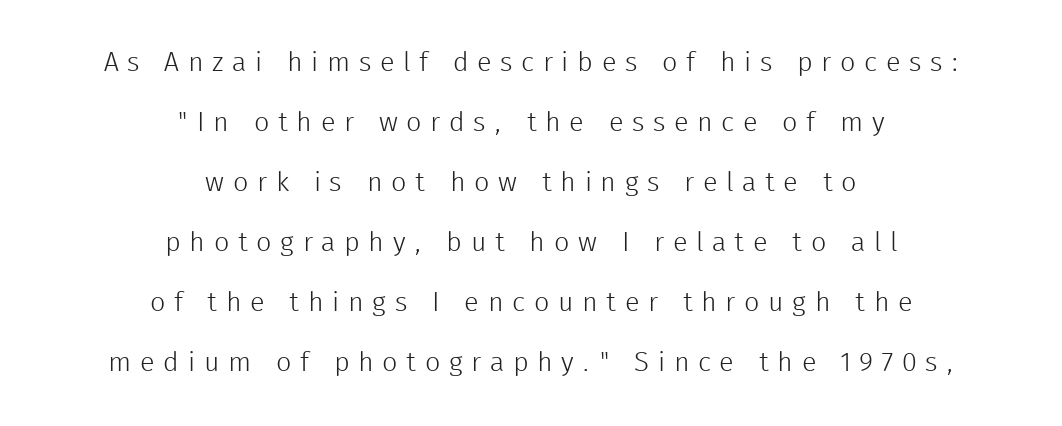
This sample is center-justified, so both line endings float freely. Italic: no, the glyphs are upright roman. Unmarked baselines from the first word to the last. Stems and bowls with no extra thickness — not bold. The type is letterspaced generously, with wide tracking.
